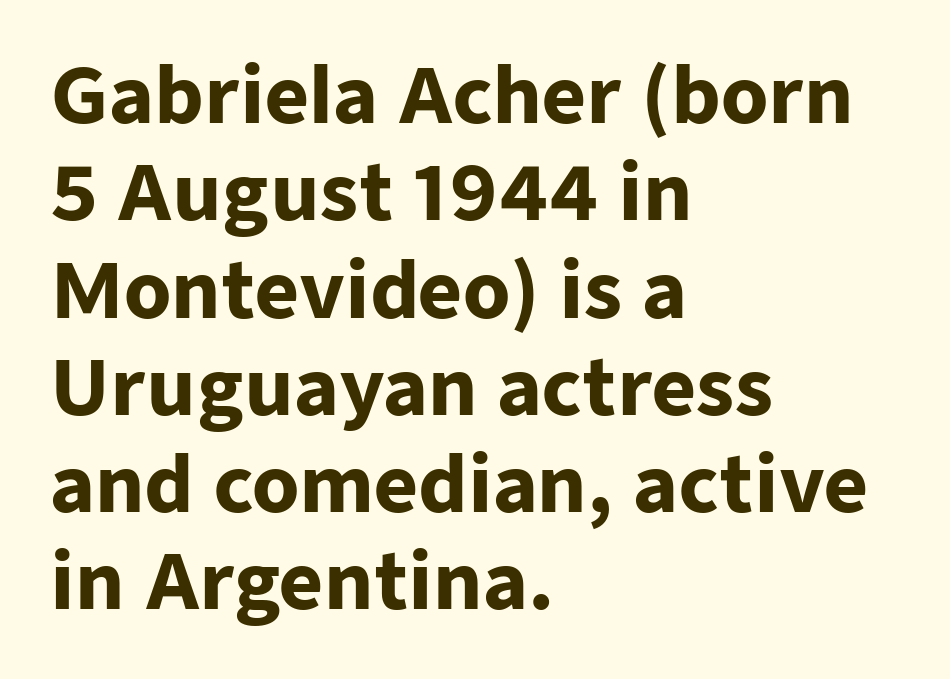
{"serif": "no", "italic": "no", "bold": "yes", "weight": "heavy", "width": "normal", "stroke_contrast": "low", "x_height": "medium", "monospaced": "no", "underline": "no", "align": "left", "line_spacing": "normal", "line_spacing_ratio": 1.28, "letter_spacing": "normal", "letter_spacing_em": 0.0, "glyph_px": 76}
